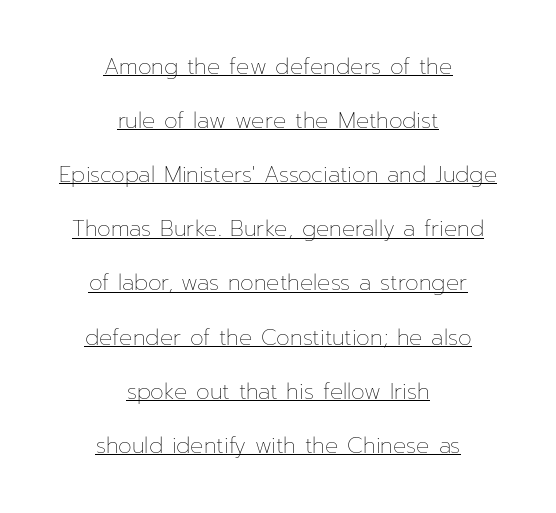
Tall strokes in this sample are plumb rather than angled. What decoration does the sample have? An underline. One-word summary of the alignment: center. Between one letter and the next there's only the usual sliver of space.
